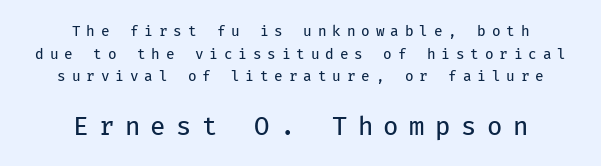
Q: Is the text bold? A: No.
Q: Is the text italic (slanted)? A: No, it is upright.
Q: Is the text underlined? A: No.
Q: How is the paragraph aligned? A: Centered.
Q: Is the spacing between letters normal or unusually wide? A: Unusually wide.
Q: Is the spacing between lines tight, normal or loose? A: Normal.
Q: Which block of text is set in a larger size, the first (top) or the second (bottom)? A: The second (bottom) one.
